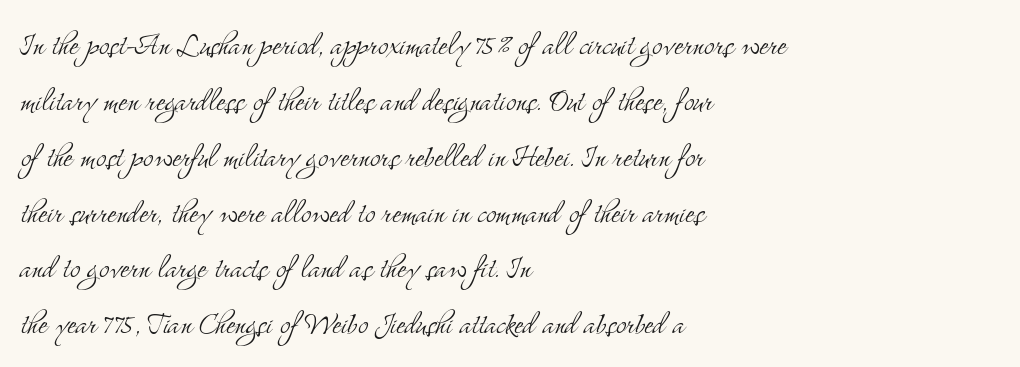
{"serif": "yes", "bold": "no", "weight": "light", "width": "condensed", "stroke_contrast": "medium", "x_height": "small", "monospaced": "no", "underline": "no", "align": "left", "line_spacing": "normal", "line_spacing_ratio": 1.47, "letter_spacing": "normal", "letter_spacing_em": 0.0, "glyph_px": 38}
